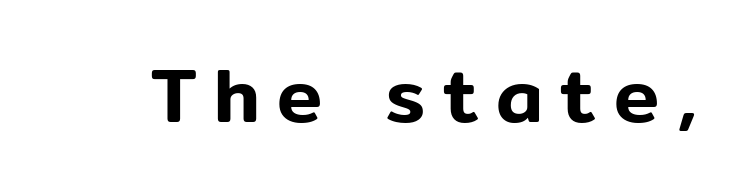
These lines are rendered in a variable-pitch font. Letterform terminals end flat and unadorned throughout the passage. Type without underlining. Does extra space separate the letters? Yes, quite a lot of it.
